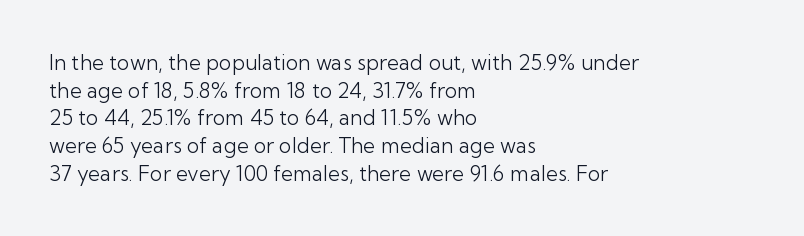
The image shows 21 px text type, upright; set left-aligned, normal line spacing (1.32x), normal letter spacing, not underlined.
